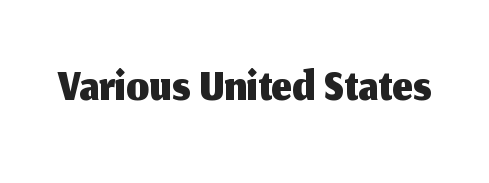
Descenders hang freely into open space. Looks like regular typesetting: each glyph gets only the width it needs. A typesetter would call this zero additional tracking. Does the lettering tilt? It doesn't — this is upright.
